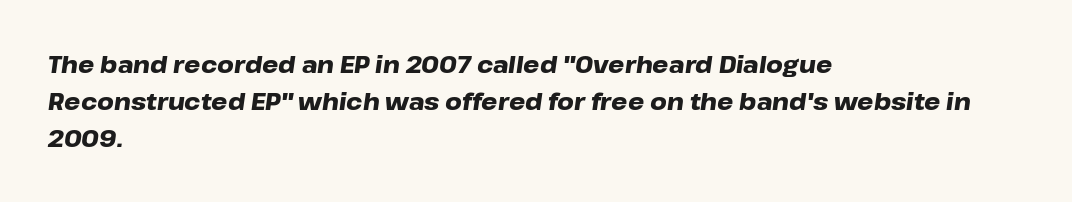
The gap between lines stays unmarked. Students, note that the glyphs here touch the page at normal intervals. The rendering uses a bold face; every stroke is thick and dark. The rendering anchors every line to the left-hand side. Baseline-to-baseline distance is the conventional proportion of letter height. Tall strokes in this sample are angled rather than plumb.
